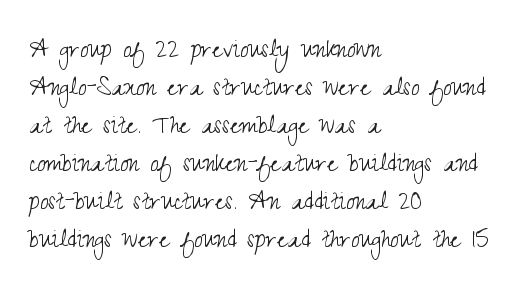
Q: Is the text bold? A: No.
Q: Is the text italic (slanted)? A: No, it is upright.
Q: Is the typeface a serif or a sans-serif typeface? A: Sans-serif.
Q: Is the text underlined? A: No.
Q: How is the paragraph aligned? A: Left-aligned.
Q: Is the spacing between letters normal or unusually wide? A: Normal.
Q: Is the spacing between lines tight, normal or loose? A: Normal.
Q: Width (condensed, normal, or wide)? A: Condensed.
Q: Stroke contrast? A: Medium.
Q: x-height? A: Small.
Q: Monospaced? A: No.
